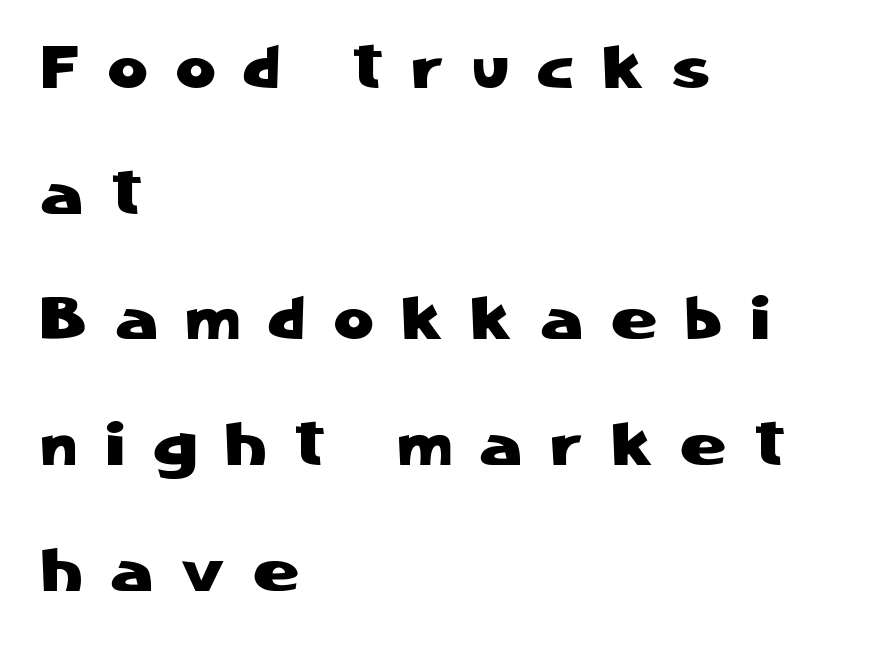
The letters are spread apart with noticeably loose tracking. Every row of glyphs begins at an identical x-position on the left. Think of a printed novel: that variable character pitch is what you see here. Does the lettering tilt? It doesn't — this is upright. The rendering uses a large line-height, opening up the rows.
